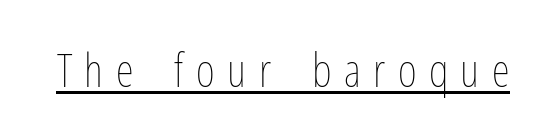
The image shows 46 px thin, condensed type, upright; set unusually wide letter spacing (+0.27 em), underlined; low stroke contrast and a medium x-height.
